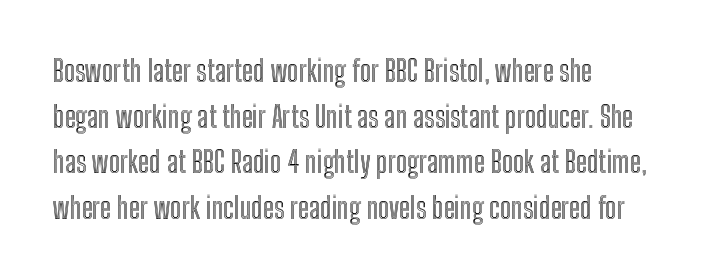
The image shows 29 px condensed type, upright; set normal line spacing (1.57x), normal letter spacing, not underlined; a medium x-height.
